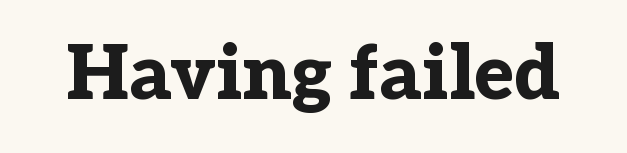
Q: Is the text bold? A: Yes.
Q: Is the text italic (slanted)? A: No, it is upright.
Q: Is the typeface a serif or a sans-serif typeface? A: Serif.
Q: Is the text underlined? A: No.
Q: Is the spacing between letters normal or unusually wide? A: Normal.
Q: Width (condensed, normal, or wide)? A: Normal.
Q: Stroke contrast? A: Low.
Q: x-height? A: Medium.
Q: Monospaced? A: No.
